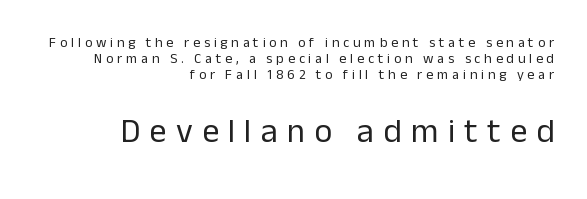
The lettering stays uniformly vertical, giving the passage a roman look. The string is rendered with underlining switched off. Letterform terminals end flat and unadorned throughout the passage. A student would notice the bottom passage is typeset larger than what precedes it. Compared with typical paragraphs, the rows here are closer together. Between one letter and the next there's a generous, obvious gap.
